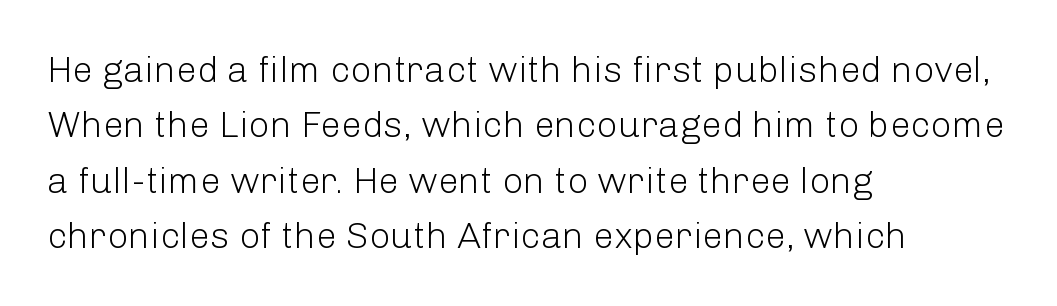
{"serif": "no", "italic": "no", "bold": "no", "weight": "light", "width": "normal", "stroke_contrast": "low", "x_height": "medium", "monospaced": "no", "underline": "no", "align": "left", "line_spacing": "normal", "line_spacing_ratio": 1.5, "letter_spacing": "normal", "letter_spacing_em": 0.0, "glyph_px": 37}
